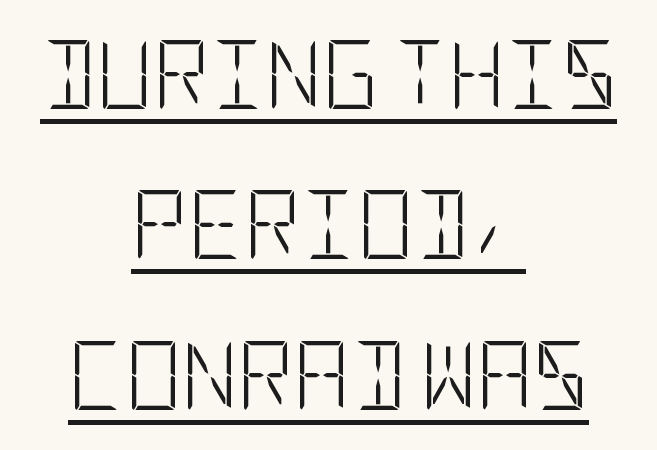
A baseline rule has been typeset under these characters. Weight class: somewhere from thin through regular. Characters remain perfectly vertical along every line. Teacher's note: observe the equal gaps on both sides — that is centered alignment.
